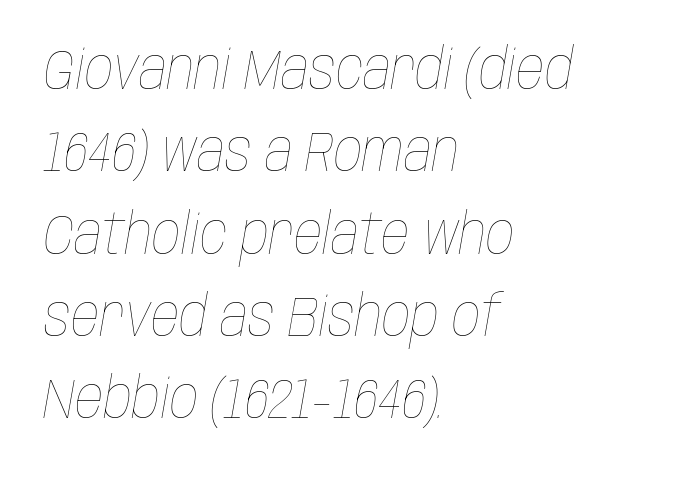
Q: Is the text bold? A: No.
Q: Is the text italic (slanted)? A: Yes, it leans right by about 10 degrees.
Q: Is the text underlined? A: No.
Q: How is the paragraph aligned? A: Left-aligned.
Q: Is the spacing between letters normal or unusually wide? A: Normal.
Q: Is the spacing between lines tight, normal or loose? A: Normal.
Q: Width (condensed, normal, or wide)? A: Condensed.
Q: Stroke contrast? A: Low.
Q: x-height? A: Large.
Q: Monospaced? A: No.
